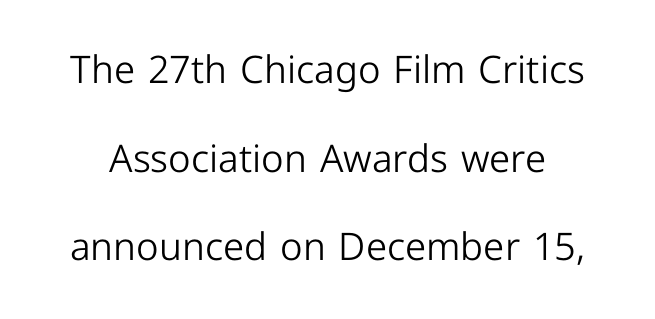
The image shows 38 px light sans-serif type, upright; set loose line spacing (2.33x), normal letter spacing, not underlined; low stroke contrast and a medium x-height.
